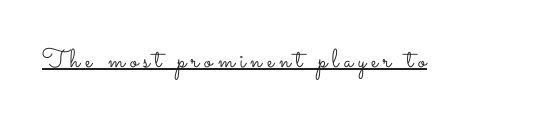
{"bold": "no", "underline": "yes", "letter_spacing": "wide", "letter_spacing_em": 0.2, "glyph_px": 26}
